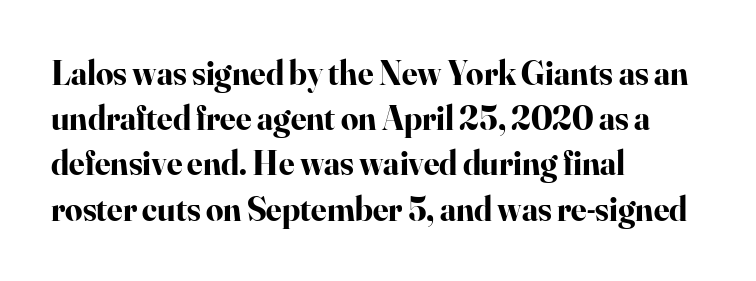
The image shows 34 px bold serif type, upright; set left-aligned, normal line spacing (1.33x), normal letter spacing, not underlined; high stroke contrast and a small x-height.
